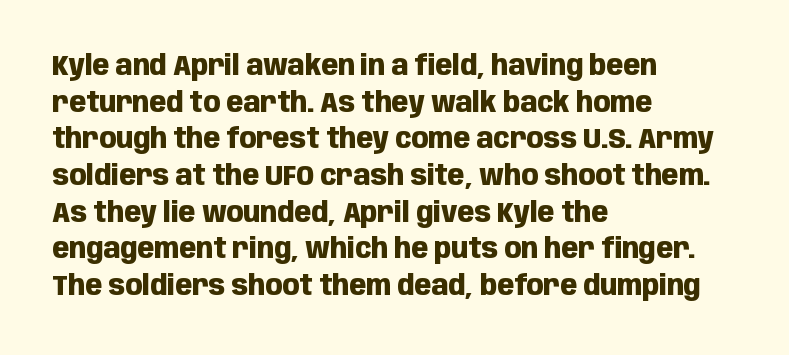
The image shows 28 px heavy, condensed sans-serif type, upright; set left-aligned, normal line spacing (1.31x), normal letter spacing, not underlined; low stroke contrast and a large x-height.
